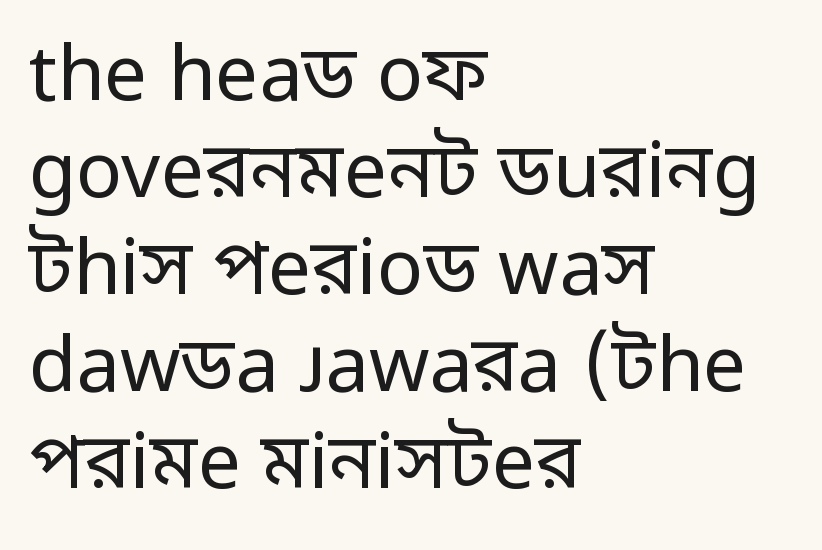
The image shows 77 px regular-weight sans-serif type, upright; set left-aligned, normal line spacing (1.26x), normal letter spacing, not underlined; low stroke contrast and a medium x-height.
